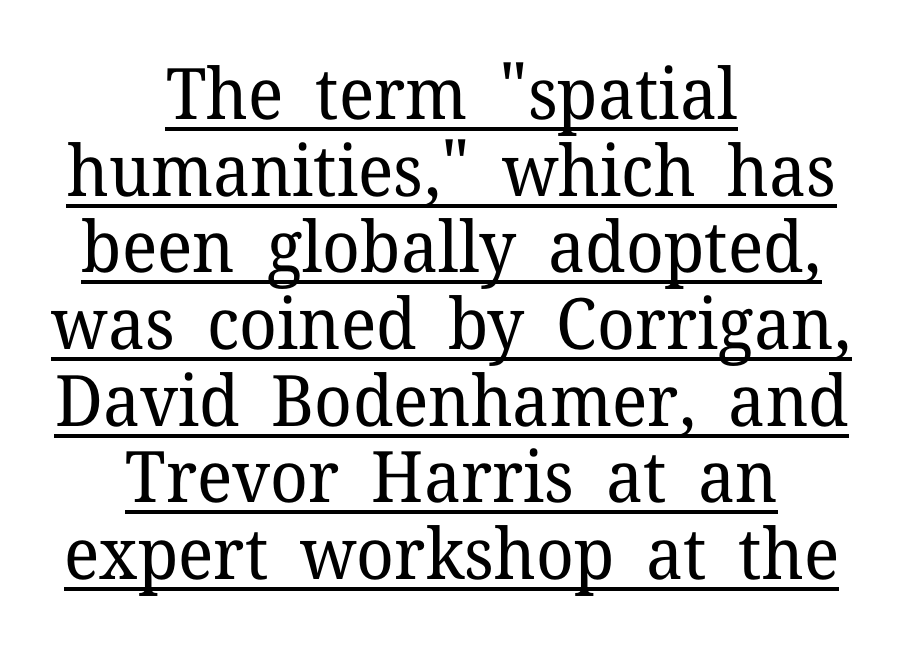
Q: Is the text bold? A: No.
Q: Is the text italic (slanted)? A: No, it is upright.
Q: Is the typeface a serif or a sans-serif typeface? A: Serif.
Q: Is the text underlined? A: Yes.
Q: How is the paragraph aligned? A: Centered.
Q: Is the spacing between letters normal or unusually wide? A: Normal.
Q: Is the spacing between lines tight, normal or loose? A: Tight.
Q: Width (condensed, normal, or wide)? A: Normal.
Q: Stroke contrast? A: Low.
Q: x-height? A: Medium.
Q: Monospaced? A: No.
